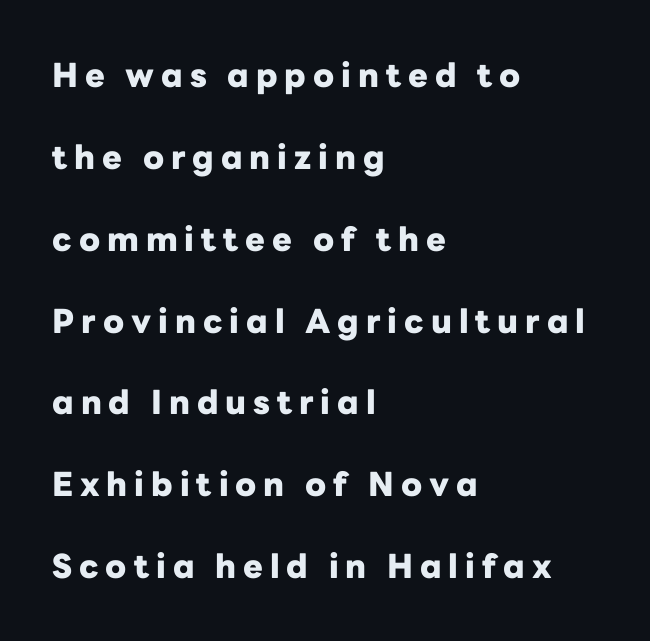
{"serif": "no", "italic": "no", "bold": "yes", "weight": "heavy", "width": "normal", "stroke_contrast": "low", "x_height": "medium", "monospaced": "no", "underline": "no", "align": "left", "line_spacing": "loose", "line_spacing_ratio": 2.48, "letter_spacing": "wide", "letter_spacing_em": 0.21, "glyph_px": 33}
